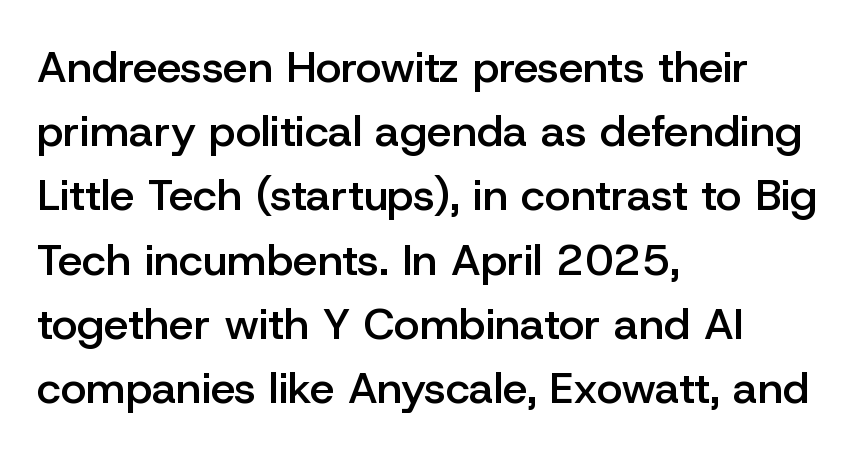
{"serif": "no", "italic": "no", "bold": "semi", "weight": "semibold", "width": "normal", "stroke_contrast": "low", "x_height": "medium", "monospaced": "no", "underline": "no", "align": "left", "line_spacing": "normal", "line_spacing_ratio": 1.46, "letter_spacing": "normal", "letter_spacing_em": 0.0, "glyph_px": 44}
